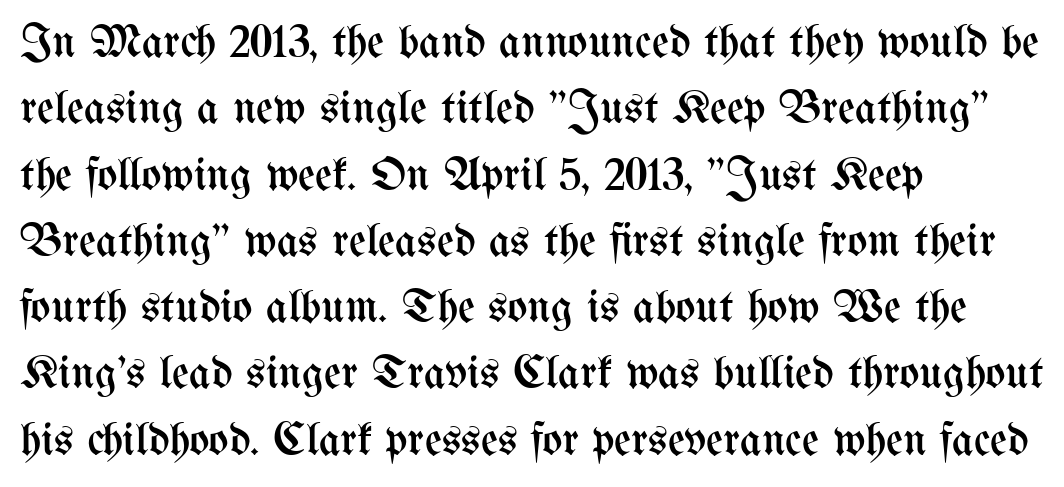
The image shows 47 px regular-weight, condensed type, upright; set left-aligned, normal line spacing (1.41x), normal letter spacing, not underlined; medium stroke contrast and a medium x-height.
